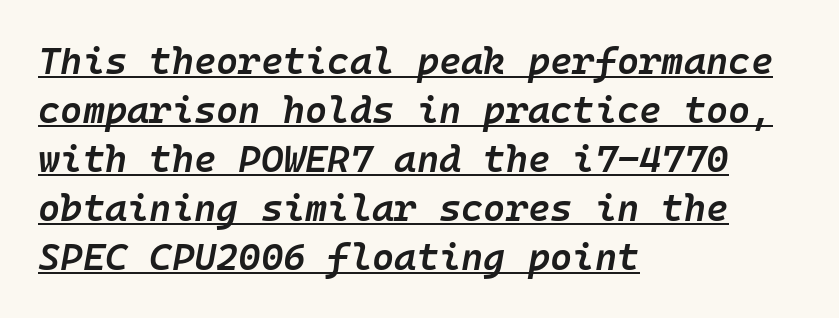
The image shows 38 px semibold type, italic (leaning right); set left-aligned, normal line spacing (1.29x), normal letter spacing, underlined; low stroke contrast and a medium x-height.
